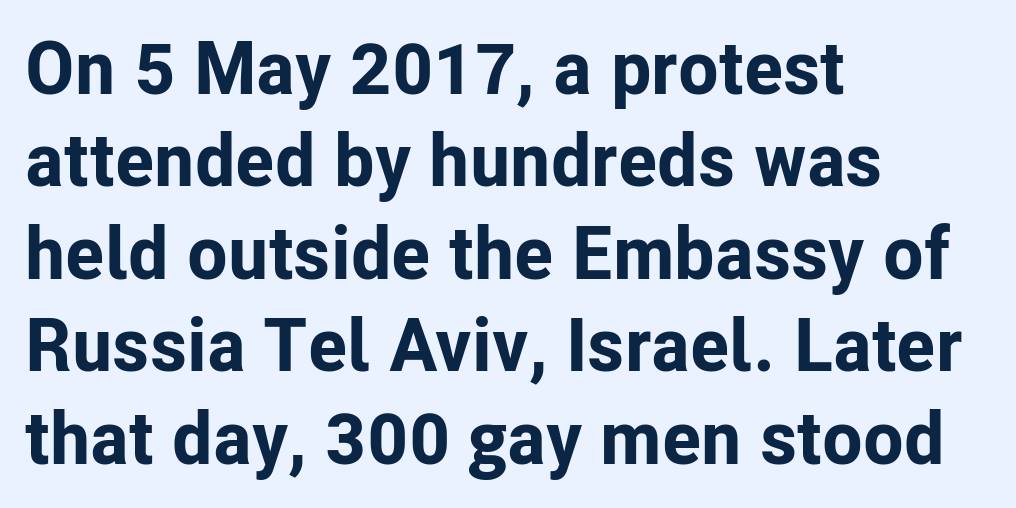
The image shows 74 px bold sans-serif type, upright; set left-aligned, normal line spacing (1.25x), normal letter spacing, not underlined; low stroke contrast and a medium x-height.
